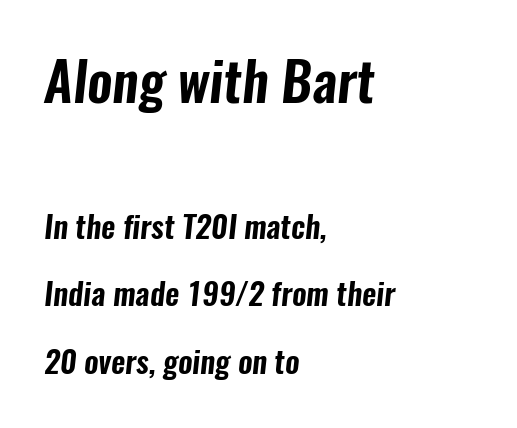
{"serif": "no", "width": "condensed", "stroke_contrast": "low", "x_height": "medium", "monospaced": "no", "underline": "no", "align": "left", "line_spacing": "loose", "line_spacing_ratio": 2.18, "letter_spacing": "normal", "letter_spacing_em": 0.0, "larger_block": "first", "size_ratio": 1.74, "glyph_px": 54}
